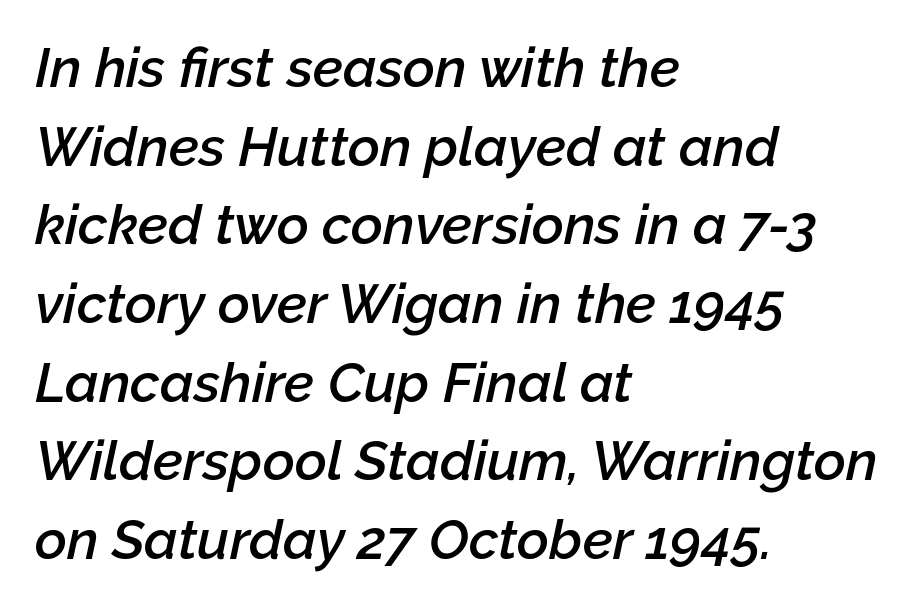
The zone under the glyphs is completely vacant. Character widths vary here, with narrow letters taking less room than wide ones. Line spacing here is normal. In terms of weight, the rendering is demibold, just under bold. Designer's note — italics engaged.
